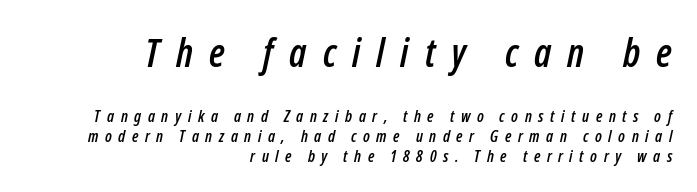
The type is letterspaced generously, with wide tracking. The rendering uses natural spacing where letterforms have individual widths. Descenders are the only things crossing below the line. The axis of the letterforms is tilted away from vertical. The letters in the upper block stand taller than those in the block below.
